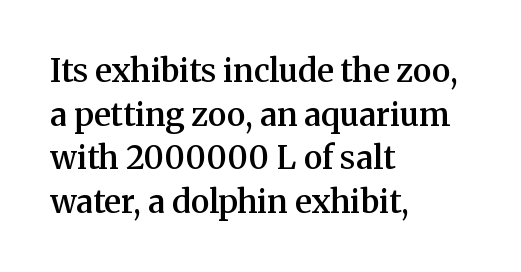
The image shows 32 px semibold serif type, upright; set left-aligned, normal line spacing (1.36x), normal letter spacing, not underlined; medium stroke contrast and a medium x-height.
